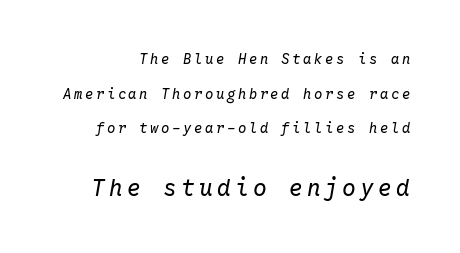
{"italic": "yes", "lean": "right", "slant_degrees": 10, "bold": "no", "underline": "no", "line_spacing": "loose", "line_spacing_ratio": 2.48, "larger_block": "second", "size_ratio": 1.64, "glyph_px": 23}
